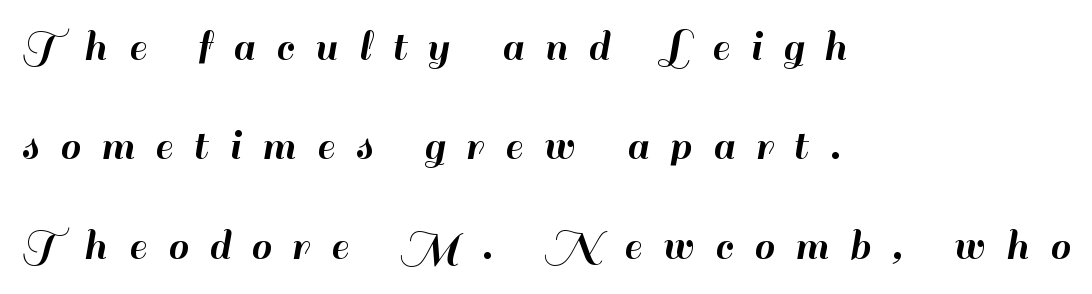
The image shows 45 px sans-serif type; set left-aligned, loose line spacing (2.21x), unusually wide letter spacing (+0.47 em), not underlined; high stroke contrast and a small x-height.
